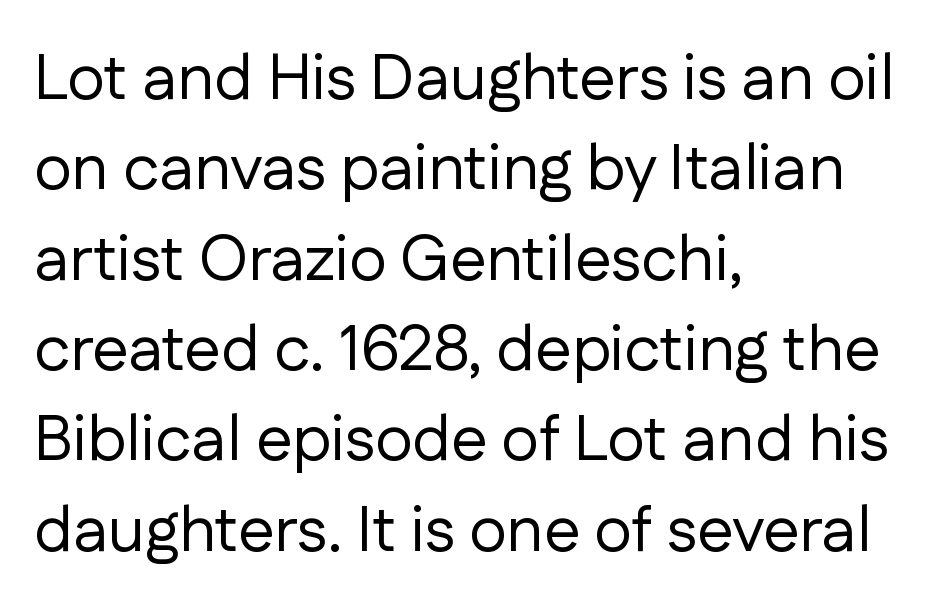
The image shows 65 px regular-weight sans-serif type, upright; set left-aligned, normal line spacing (1.39x), normal letter spacing, not underlined; low stroke contrast and a medium x-height.
